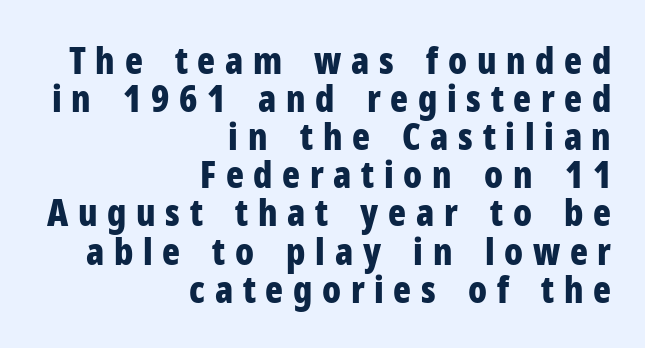
Caption: bold face, heavy strokes. Underline: absent. Each word looks stretched out because of the extra space between its letters. Is the block centered? No — it sits flush against the right margin. Observe the absence of serifs on each vertical stroke in this sample.
